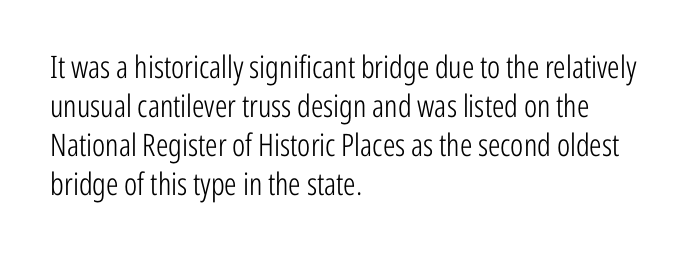
Q: Is the text bold? A: No.
Q: Is the text italic (slanted)? A: No, it is upright.
Q: Is the typeface a serif or a sans-serif typeface? A: Sans-serif.
Q: Is the text underlined? A: No.
Q: How is the paragraph aligned? A: Left-aligned.
Q: Is the spacing between letters normal or unusually wide? A: Normal.
Q: Is the spacing between lines tight, normal or loose? A: Normal.
Q: Width (condensed, normal, or wide)? A: Condensed.
Q: Stroke contrast? A: Low.
Q: x-height? A: Medium.
Q: Monospaced? A: No.
